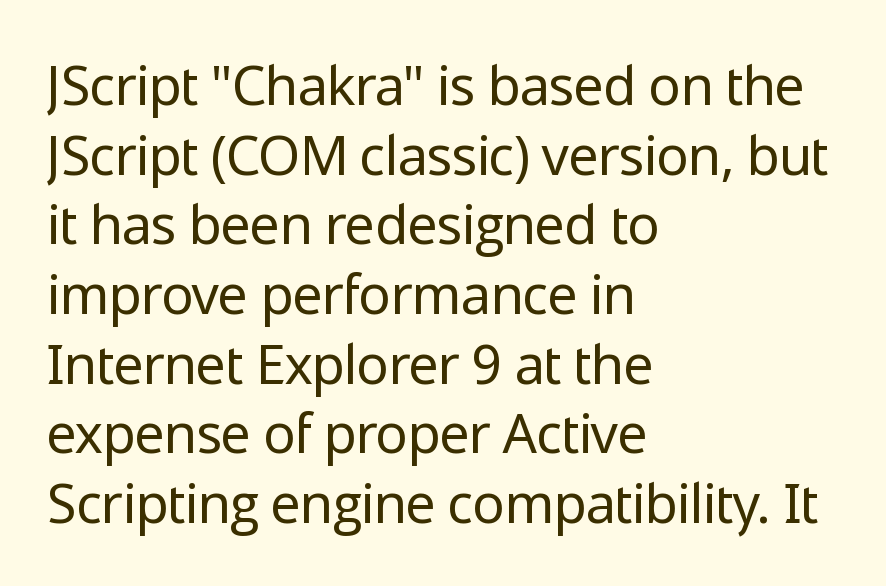
Q: Is the text bold? A: No.
Q: Is the text italic (slanted)? A: No, it is upright.
Q: Is the typeface a serif or a sans-serif typeface? A: Sans-serif.
Q: Is the text underlined? A: No.
Q: How is the paragraph aligned? A: Left-aligned.
Q: Is the spacing between letters normal or unusually wide? A: Normal.
Q: Is the spacing between lines tight, normal or loose? A: Normal.
Q: Width (condensed, normal, or wide)? A: Normal.
Q: Stroke contrast? A: Low.
Q: x-height? A: Medium.
Q: Monospaced? A: No.
